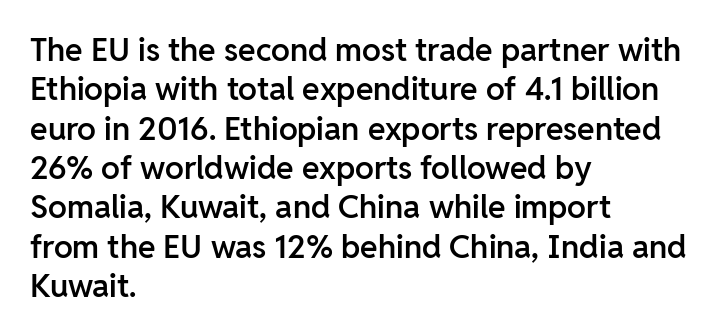
The gap between lines stays unmarked. Here the designer chose a conventional face with non-uniform glyph widths. Unlike italic type, these characters show no tilt at all. On the weight axis this lands at semibold, roughly 600. Default kerning and tracking; the words read as compact shapes. A sans-serif font was chosen for this passage.
